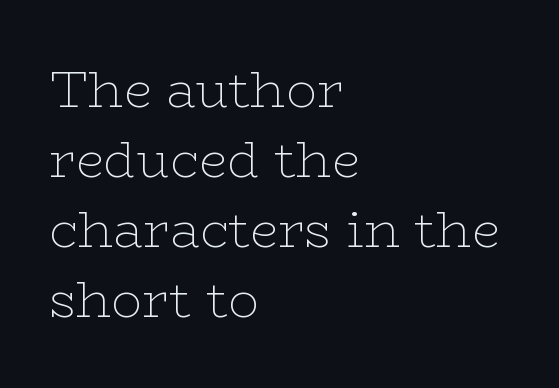
Q: Is the text bold? A: No.
Q: Is the text italic (slanted)? A: No, it is upright.
Q: Is the typeface a serif or a sans-serif typeface? A: Serif.
Q: Is the text underlined? A: No.
Q: How is the paragraph aligned? A: Left-aligned.
Q: Is the spacing between letters normal or unusually wide? A: Normal.
Q: Is the spacing between lines tight, normal or loose? A: Normal.
Q: Width (condensed, normal, or wide)? A: Wide.
Q: Stroke contrast? A: Low.
Q: x-height? A: Medium.
Q: Monospaced? A: No.
